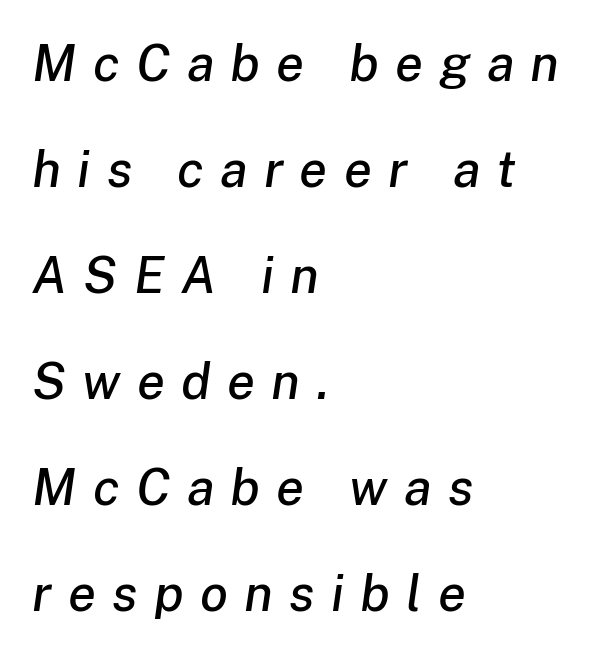
{"italic": "yes", "lean": "right", "slant_degrees": 8, "width": "normal", "stroke_contrast": "low", "x_height": "medium", "monospaced": "no", "underline": "no", "align": "left", "line_spacing": "loose", "line_spacing_ratio": 2.08, "letter_spacing": "wide", "letter_spacing_em": 0.32, "glyph_px": 51}
